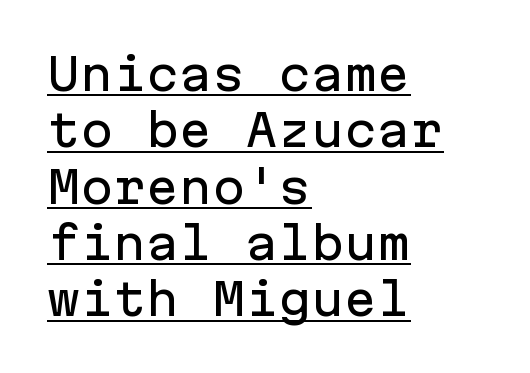
Q: Is the text italic (slanted)? A: No, it is upright.
Q: Is the typeface a serif or a sans-serif typeface? A: Sans-serif.
Q: Is the text underlined? A: Yes.
Q: How is the paragraph aligned? A: Left-aligned.
Q: Is the spacing between letters normal or unusually wide? A: Normal.
Q: Is the spacing between lines tight, normal or loose? A: Normal.
Q: Width (condensed, normal, or wide)? A: Normal.
Q: Stroke contrast? A: Low.
Q: x-height? A: Medium.
Q: Monospaced? A: Yes.
